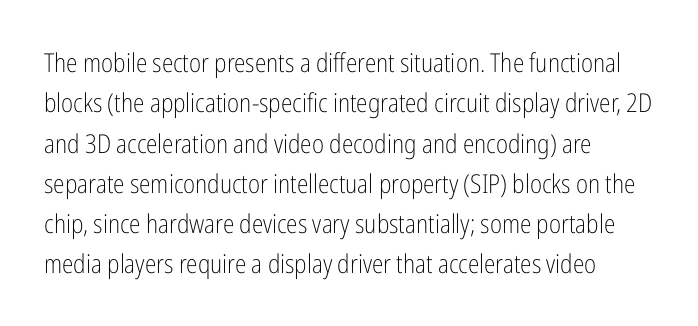
Q: Is the text bold? A: No.
Q: Is the text italic (slanted)? A: No, it is upright.
Q: Is the text underlined? A: No.
Q: How is the paragraph aligned? A: Left-aligned.
Q: Is the spacing between letters normal or unusually wide? A: Normal.
Q: Is the spacing between lines tight, normal or loose? A: Normal.
